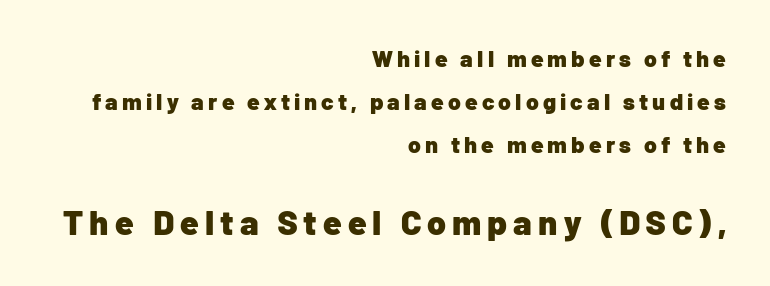
The image shows 34 px heavy sans-serif type, upright; set right-aligned, line spacing 1.88x, not underlined; the second (bottom) block is 1.48x larger; low stroke contrast and a medium x-height.
